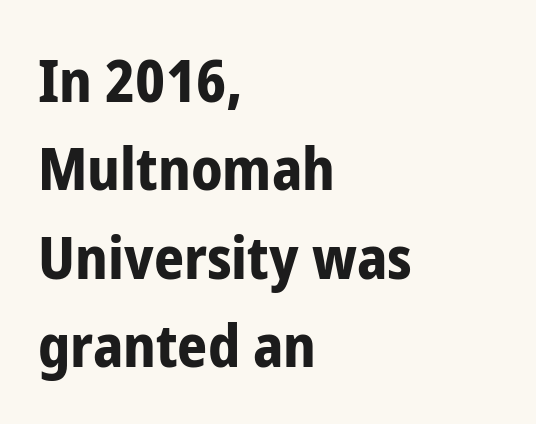
These lines carry a lot of weight — the face is fully bold. A clean baseline with only descenders dipping below it. Italic? Not at all — the glyphs are vertical. Tracking here is standard; glyphs follow each other at the usual distance. Think of a printed novel: that variable character pitch is what you see here.
